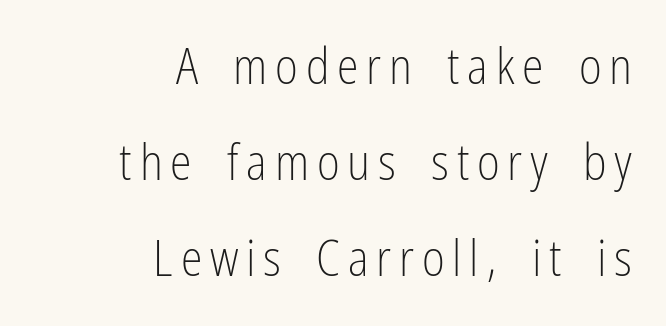
The image shows 49 px light, condensed sans-serif type, upright; set right-aligned, loose line spacing (1.96x), not underlined; low stroke contrast and a medium x-height.
